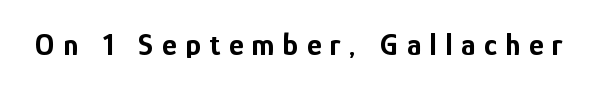
Glance below the letters and you will spot only blank space. In terms of letterform style, serifs are entirely absent. The font is running at its bold setting. Note the varied advance widths — an 'i' is clearly narrower than an 'm'. Someone cranked the tracking dial way up on this one.
